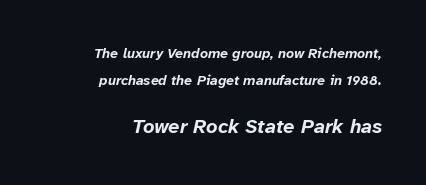
Successive baselines arrive slowly, with a big drop between each. The ragged edge is on the left, which tells us the setting is flush right. The block sitting lower on the canvas is the one with enlarged characters. The whole block is typeset with a tilt. Every letter is thick-stroked: bold, no question. The words here are not underlined.
